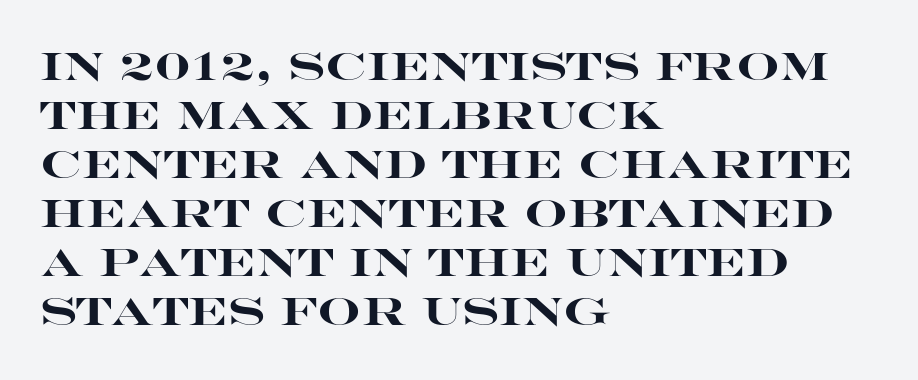
Caption: standard tracking, unaltered. The specimen reads as upright at a glance. Whoever set this chose a conventional vertical rhythm. The passage shown is typed in a proportional face where columns would drift. Words float on clear page, feet unadorned.
